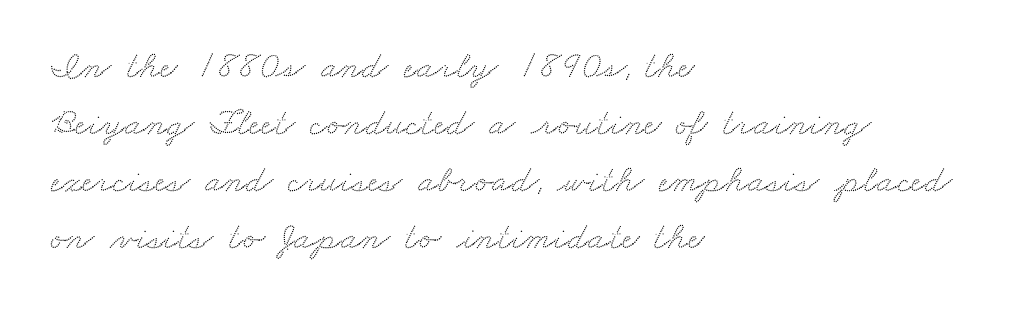
Honestly, the letter spacing is just normal — you wouldn't notice it. Whoever set this chose a conventional vertical rhythm. Little horizontal feet cap the strokes, marking this as serif type. The rendering uses natural spacing where letterforms have individual widths.
